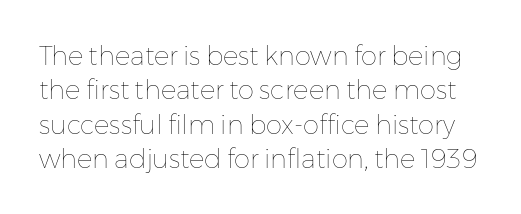
The image shows 26 px text type, upright; set normal line spacing (1.32x), normal letter spacing, not underlined.
